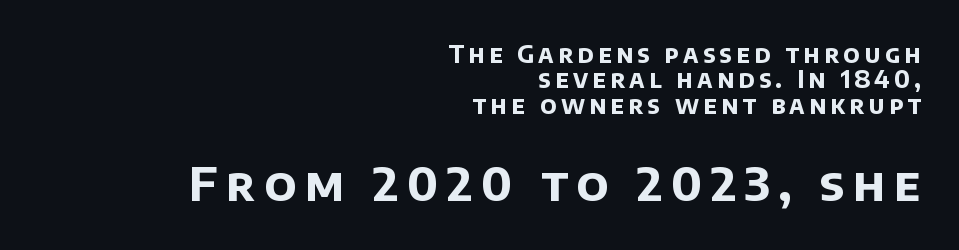
Q: Is the text bold? A: Yes.
Q: Is the typeface a serif or a sans-serif typeface? A: Sans-serif.
Q: Is the text underlined? A: No.
Q: How is the paragraph aligned? A: Right-aligned.
Q: Is the spacing between lines tight, normal or loose? A: Tight.
Q: Which block of text is set in a larger size, the first (top) or the second (bottom)? A: The second (bottom) one.
Q: Width (condensed, normal, or wide)? A: Normal.
Q: Stroke contrast? A: Low.
Q: x-height? A: Large.
Q: Monospaced? A: No.
